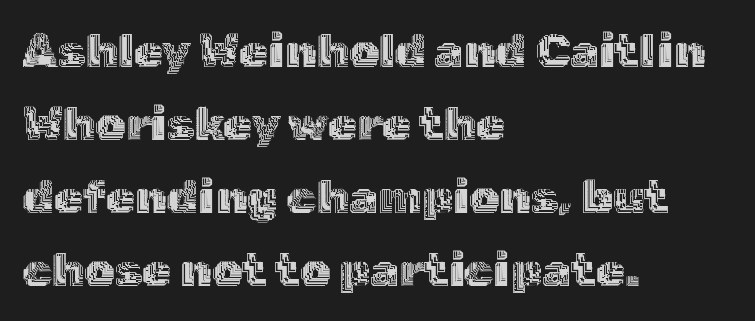
Is the letter spacing exaggerated? No — it looks like the ordinary default. Nobody drew a line under any word here. In CSS terms this would be text-align: left. In terms of leading, this rendering sits right in the middle.
